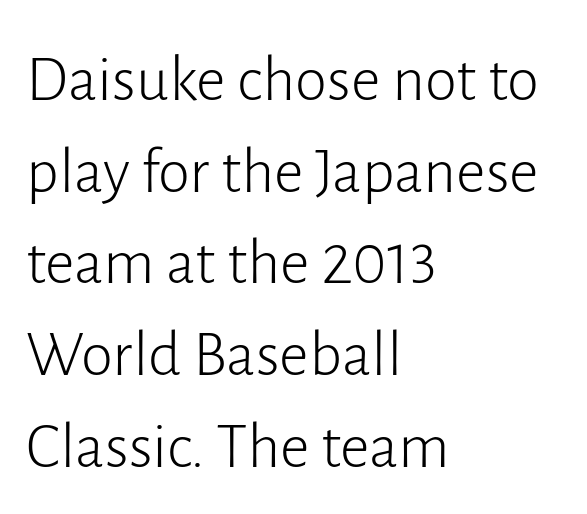
Proportional: the letters do not fall into vertical columns. The typeface has the unassuming heft of standard copy or less. Check under the words: just untouched page. These lines are set flush left with a ragged right edge.
